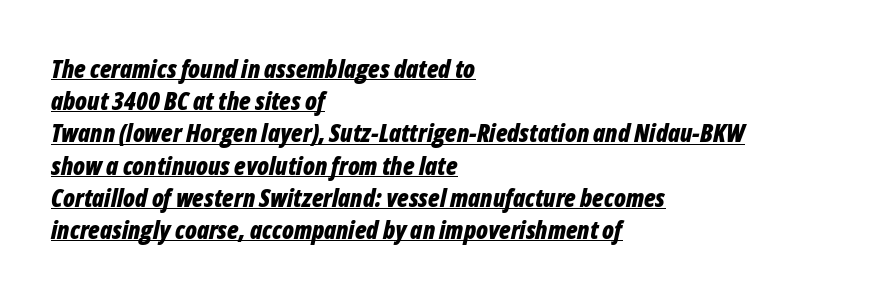
Honestly, the row spacing looks completely unremarkable. Stroke thickness is high; the sample reads as a true bold. The line texture is even and compact thanks to regular tracking. Looks like someone drew a line under every word here. The paragraph shown leans on its left margin.
